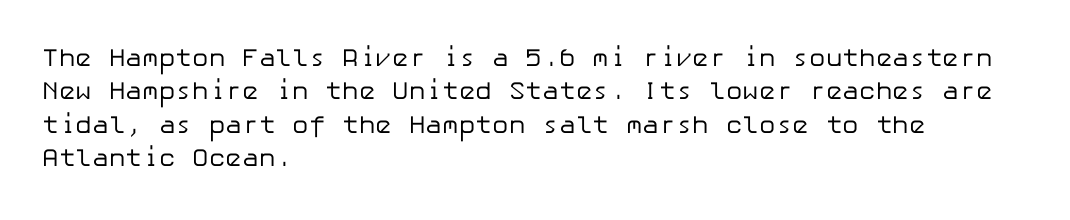
Q: Is the text bold? A: No.
Q: Is the text italic (slanted)? A: No, it is upright.
Q: Is the text underlined? A: No.
Q: How is the paragraph aligned? A: Left-aligned.
Q: Is the spacing between letters normal or unusually wide? A: Normal.
Q: Is the spacing between lines tight, normal or loose? A: Normal.
